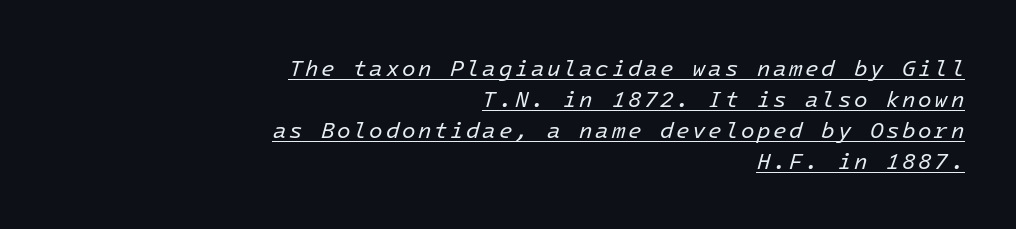
{"italic": "yes", "lean": "right", "slant_degrees": 16, "bold": "no", "underline": "yes", "align": "right", "line_spacing": "normal", "line_spacing_ratio": 1.41, "glyph_px": 22}
